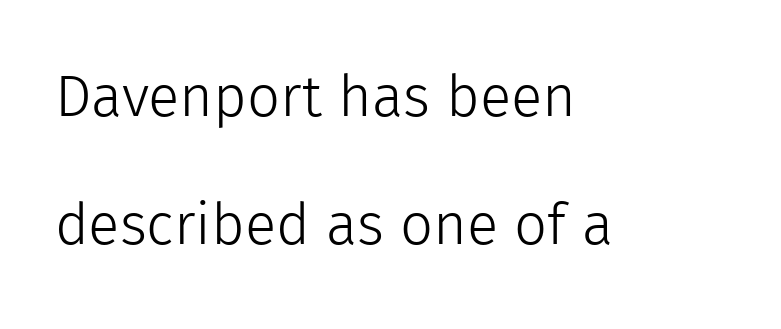
The image shows 58 px light sans-serif type, upright; set left-aligned, loose line spacing (2.21x), normal letter spacing, not underlined; a medium x-height.
